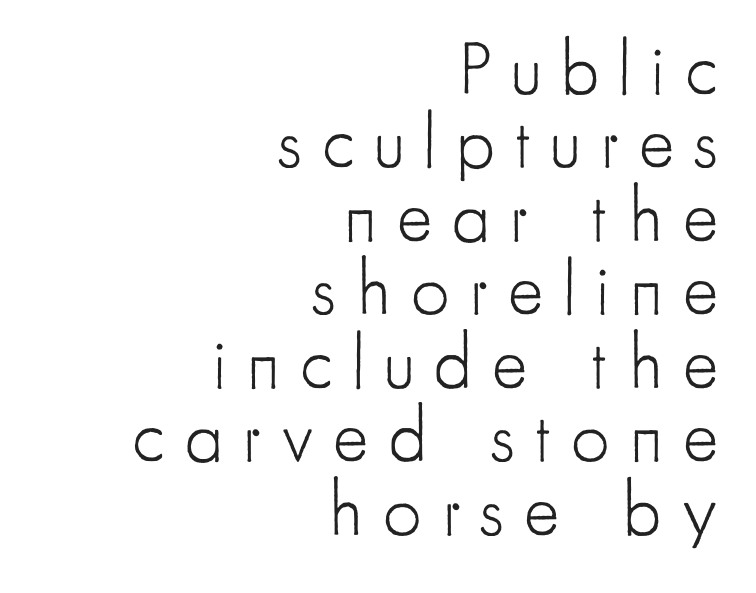
The image shows 75 px light, condensed sans-serif type, upright; set right-aligned, tight line spacing (0.98x), unusually wide letter spacing (+0.27 em), not underlined; low stroke contrast and a small x-height.
